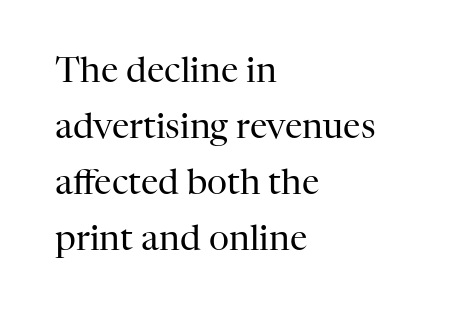
The image shows 35 px regular-weight serif type, upright; set left-aligned, normal line spacing (1.6x), normal letter spacing, not underlined; high stroke contrast and a medium x-height.
